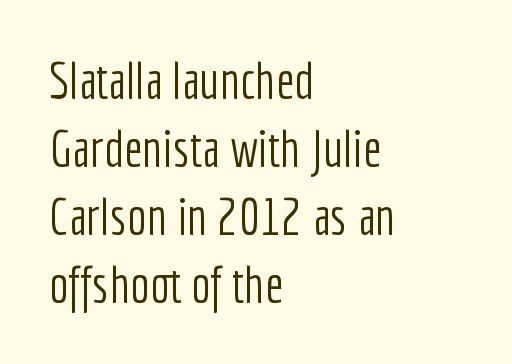
This sample keeps an unexceptional amount of space between lines. No word sits above an underline. The gaps between neighbouring characters are ordinary and unremarkable. Note the varied advance widths — an 'i' is clearly narrower than an 'm'.
